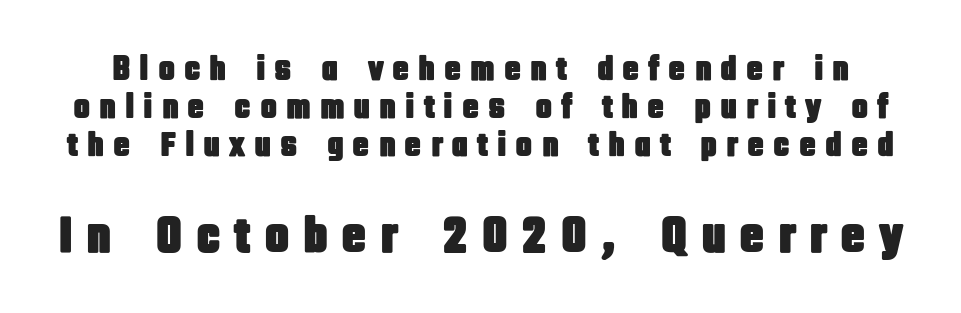
The image shows 52 px condensed sans-serif type, upright; set tight line spacing (1.08x), unusually wide letter spacing (+0.25 em), not underlined; the second (bottom) block is 1.49x larger; low stroke contrast and a large x-height.
